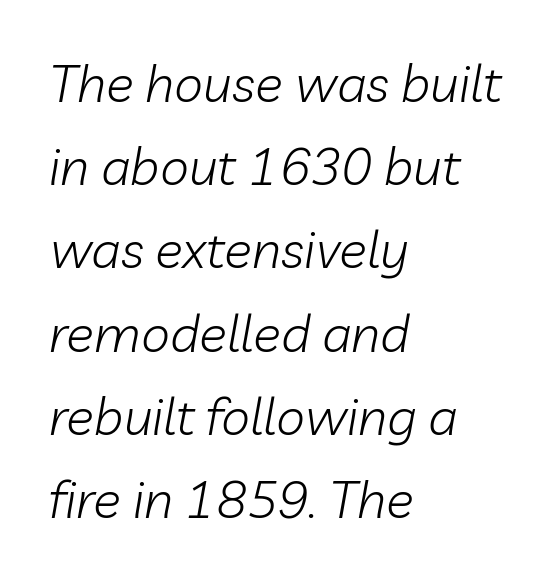
Q: Is the text bold? A: No.
Q: Is the text italic (slanted)? A: Yes, it leans right by about 10 degrees.
Q: Is the text underlined? A: No.
Q: How is the paragraph aligned? A: Left-aligned.
Q: Is the spacing between letters normal or unusually wide? A: Normal.
Q: Is the spacing between lines tight, normal or loose? A: Normal.
Q: Width (condensed, normal, or wide)? A: Normal.
Q: Stroke contrast? A: Low.
Q: x-height? A: Medium.
Q: Monospaced? A: No.
